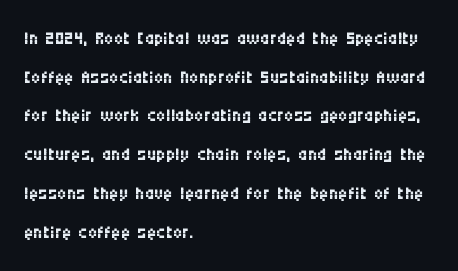
Q: Is the text bold? A: No.
Q: Is the text italic (slanted)? A: No, it is upright.
Q: Is the text underlined? A: No.
Q: How is the paragraph aligned? A: Left-aligned.
Q: Is the spacing between letters normal or unusually wide? A: Normal.
Q: Is the spacing between lines tight, normal or loose? A: Normal.
